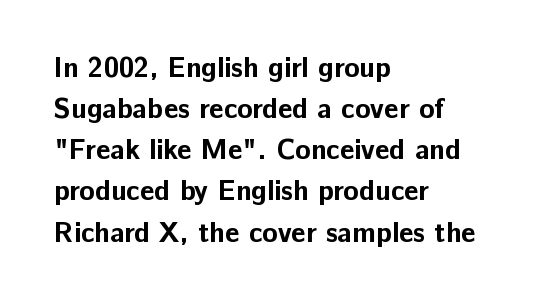
The image shows 28 px bold sans-serif type, upright; set left-aligned, normal line spacing (1.47x), normal letter spacing, not underlined; low stroke contrast and a medium x-height.
